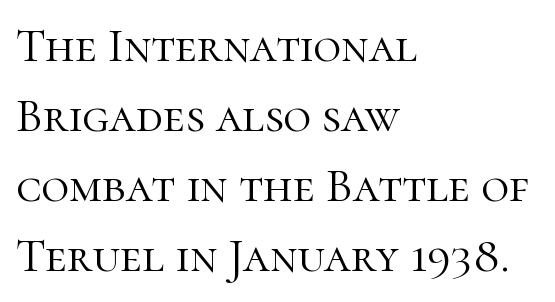
{"serif": "yes", "italic": "no", "bold": "no", "weight": "light", "width": "normal", "stroke_contrast": "high", "x_height": "medium", "monospaced": "no", "underline": "no", "align": "left", "line_spacing": "normal", "line_spacing_ratio": 1.46, "letter_spacing": "normal", "letter_spacing_em": 0.0, "glyph_px": 48}
